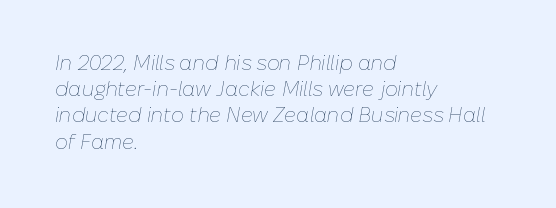
The words here are not underlined. The face used here has a pronounced slope to its letters. The font is comparable to plain body text, perhaps lighter. Short note: letters normally spaced. If you drew a ruler down the left edge, every line would touch it. Is there much room between lines? A standard amount, neither cramped nor airy.
